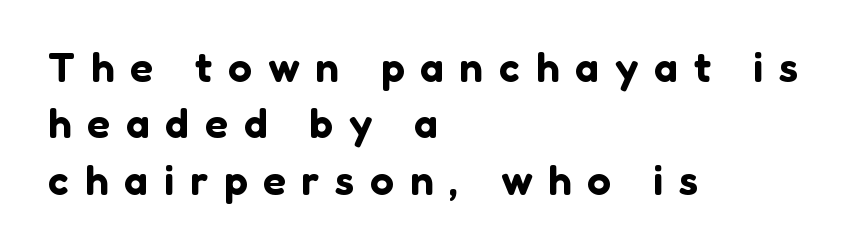
The image shows 42 px sans-serif type, upright; set left-aligned, normal line spacing (1.34x), unusually wide letter spacing (+0.38 em), not underlined; low stroke contrast and a medium x-height.
